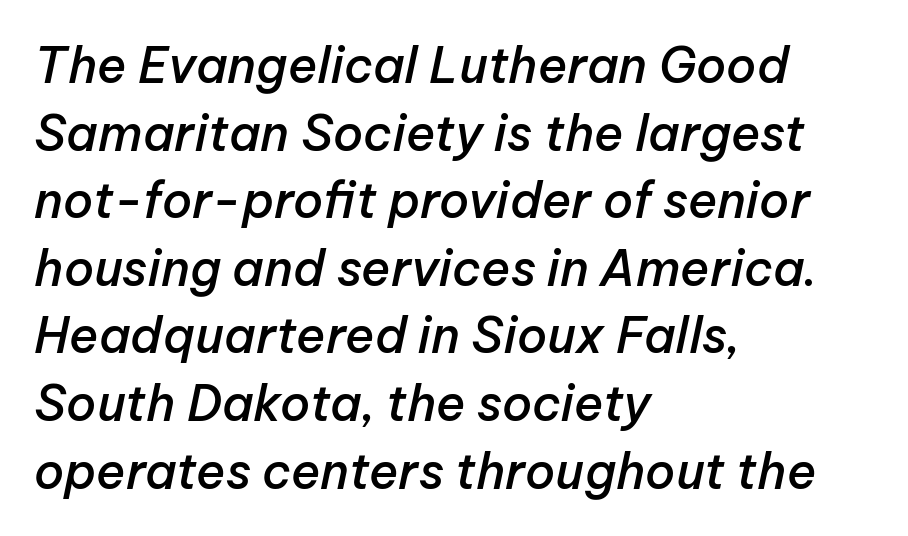
{"italic": "yes", "lean": "right", "slant_degrees": 12, "bold": "semi", "weight": "semibold", "width": "normal", "stroke_contrast": "low", "x_height": "medium", "monospaced": "no", "underline": "no", "align": "left", "line_spacing": "normal", "line_spacing_ratio": 1.38, "letter_spacing": "normal", "letter_spacing_em": 0.0, "glyph_px": 49}
